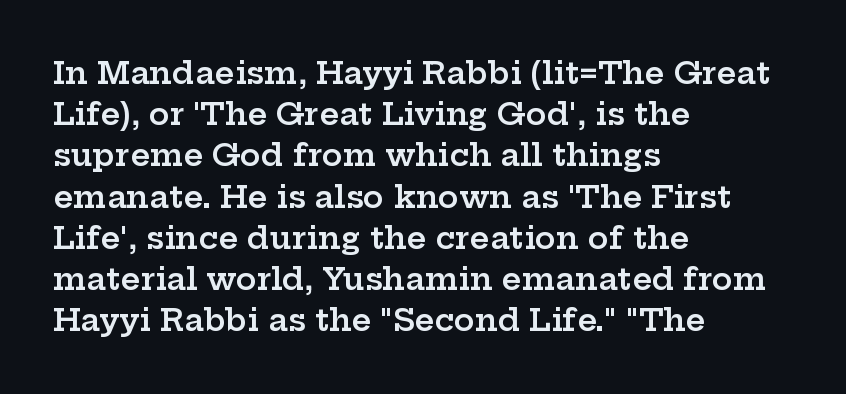
Character widths vary here, with narrow letters taking less room than wide ones. These lines keep a tight, regular rhythm from letter to letter. As a designer I'd log this as weight 600, semibold. Line spacing here is normal. Every character sits straight up, as roman type does. Classification — serif.
